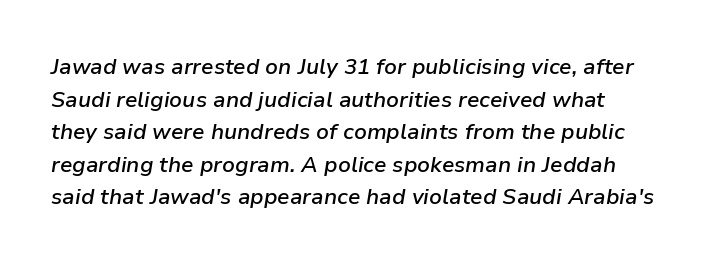
Q: Is the text bold? A: Semi-bold.
Q: Is the text italic (slanted)? A: Yes, it leans right by about 9 degrees.
Q: Is the text underlined? A: No.
Q: Is the spacing between letters normal or unusually wide? A: Normal.
Q: Is the spacing between lines tight, normal or loose? A: Normal.
